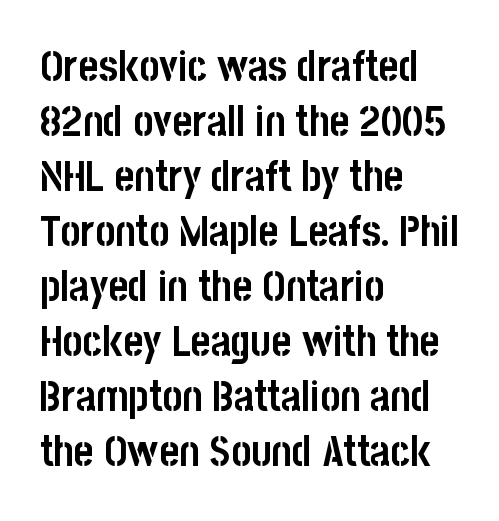
{"serif": "no", "italic": "no", "bold": "yes", "weight": "semibold", "width": "condensed", "stroke_contrast": "low", "x_height": "large", "monospaced": "no", "underline": "no", "align": "left", "line_spacing": "normal", "line_spacing_ratio": 1.28, "letter_spacing": "normal", "letter_spacing_em": 0.0, "glyph_px": 43}
